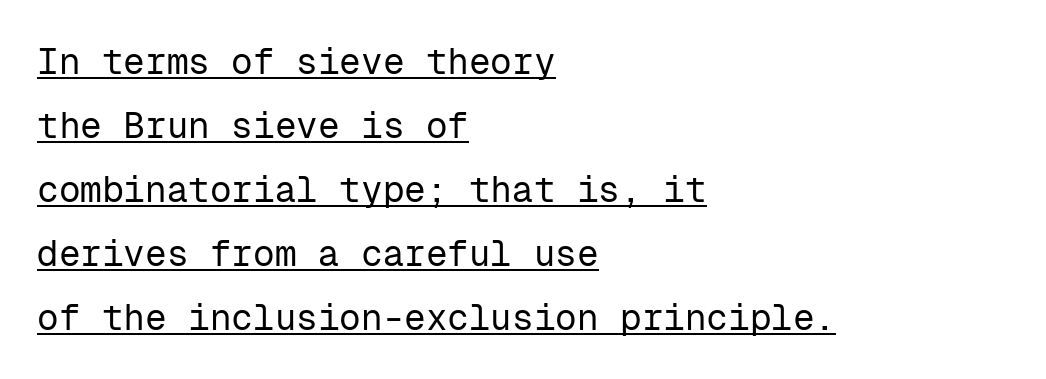
Q: Is the text bold? A: No.
Q: Is the text italic (slanted)? A: No, it is upright.
Q: Is the typeface a serif or a sans-serif typeface? A: Sans-serif.
Q: Is the text underlined? A: Yes.
Q: How is the paragraph aligned? A: Left-aligned.
Q: Is the spacing between letters normal or unusually wide? A: Normal.
Q: Width (condensed, normal, or wide)? A: Normal.
Q: Stroke contrast? A: Low.
Q: x-height? A: Medium.
Q: Monospaced? A: Yes.
